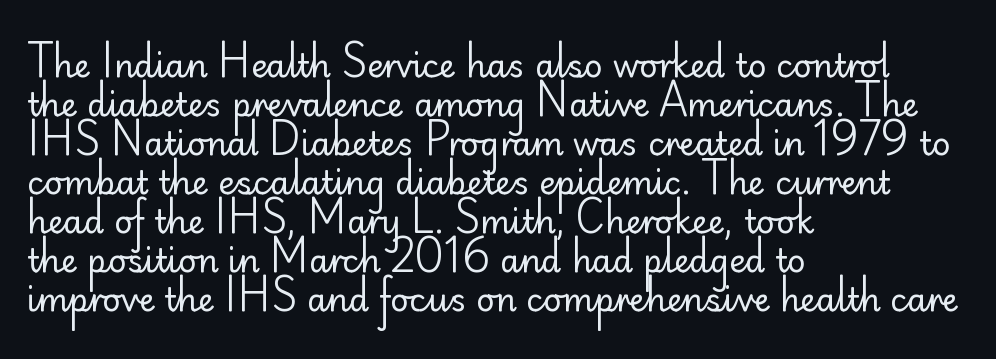
You could not count columns in this text — the font is proportionally spaced. All the whitespace from short lines collects on the right. Letters rest on an invisible, unmarked baseline. The passage shown is not bold in any degree. Grotesque or geometric, the face here clearly has no serifs.
